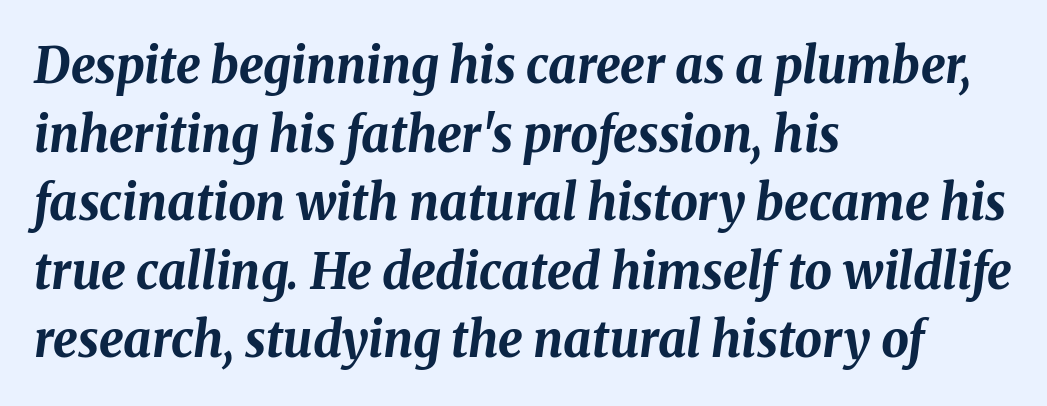
Plenty of ink on the page — the face is bold. These lines keep a tight, regular rhythm from letter to letter. Check the space under the baseline: it is left empty. Each letter keeps its own natural width here, so spacing adapts to shape. A normal amount of white space separates one row of letters from the next.
